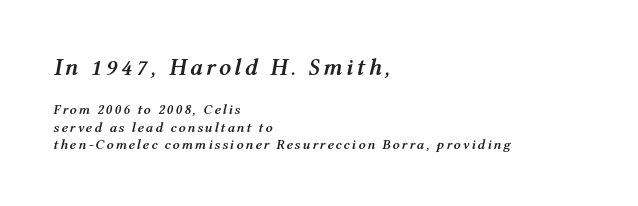
Q: Is the text bold? A: Yes.
Q: Is the text italic (slanted)? A: Yes, it leans right by about 12 degrees.
Q: Is the text underlined? A: No.
Q: How is the paragraph aligned? A: Left-aligned.
Q: Which block of text is set in a larger size, the first (top) or the second (bottom)? A: The first (top) one.
